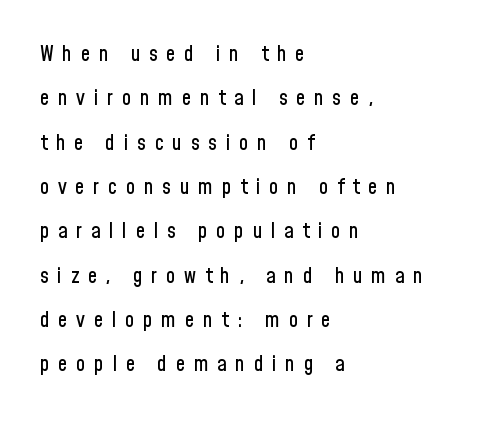
The image shows 21 px text type, upright; set left-aligned, loose line spacing (2.11x), unusually wide letter spacing (+0.41 em), not underlined.
